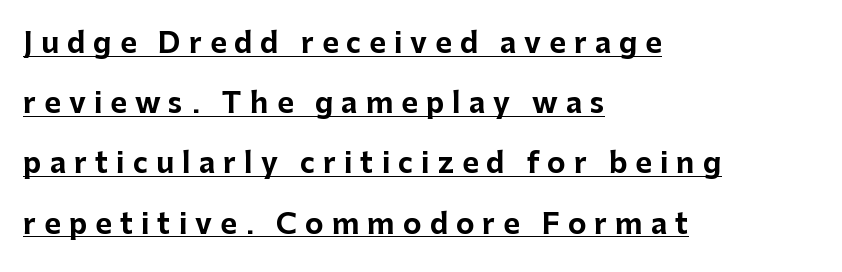
{"serif": "no", "italic": "no", "bold": "yes", "weight": "bold", "width": "normal", "stroke_contrast": "low", "x_height": "medium", "monospaced": "no", "underline": "yes", "align": "left", "line_spacing": "loose", "line_spacing_ratio": 2.15, "letter_spacing": "wide", "letter_spacing_em": 0.29, "glyph_px": 28}
